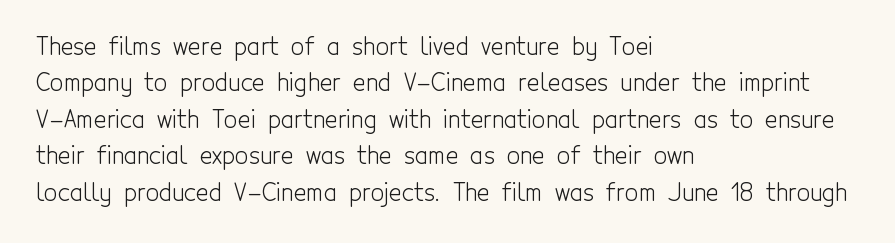
Q: Is the text bold? A: No.
Q: Is the text italic (slanted)? A: No, it is upright.
Q: Is the text underlined? A: No.
Q: How is the paragraph aligned? A: Left-aligned.
Q: Is the spacing between letters normal or unusually wide? A: Normal.
Q: Is the spacing between lines tight, normal or loose? A: Normal.
